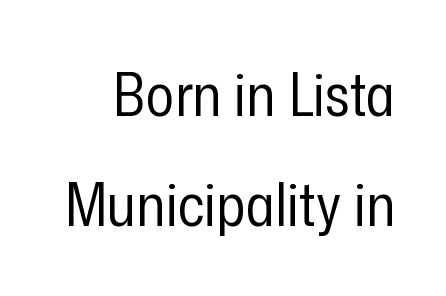
The image shows 59 px regular-weight, condensed sans-serif type, upright; set line spacing 1.86x, normal letter spacing, not underlined; low stroke contrast and a medium x-height.
